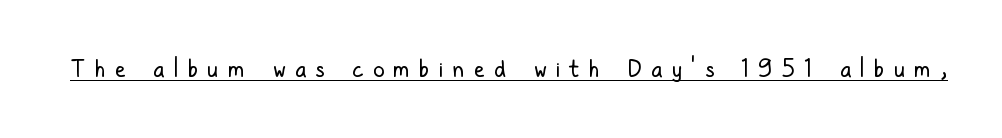
The image shows 23 px text type, upright; set unusually wide letter spacing (+0.41 em), underlined.
